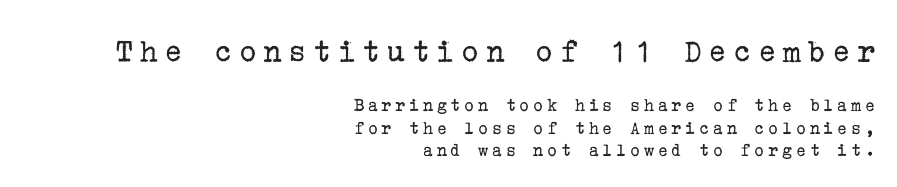
{"serif": "yes", "italic": "no", "bold": "no", "weight": "regular", "width": "normal", "stroke_contrast": "low", "x_height": "medium", "underline": "no", "align": "right", "line_spacing_ratio": 1.18, "larger_block": "first", "size_ratio": 1.79, "glyph_px": 34}
